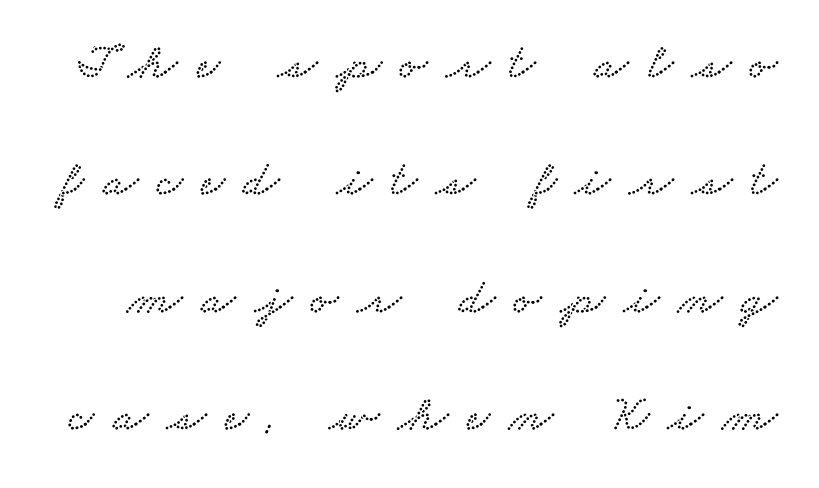
The image shows 51 px wide serif type; set loose line spacing (2.3x), unusually wide letter spacing (+0.37 em), not underlined; low stroke contrast and a small x-height.
